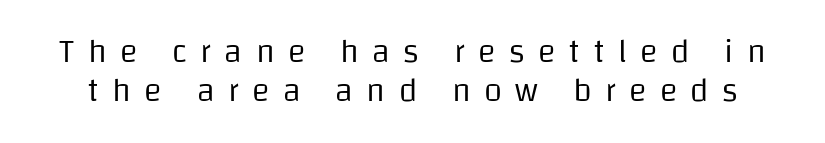
The letters stand upright; this is a roman face. Vertical stems look standard width or narrower in stroke. Someone cranked the tracking dial way up on this one. The letters advance in unequal steps, a hallmark of proportional type. Nothing sits at the stroke ends, so this counts as sans-serif.
